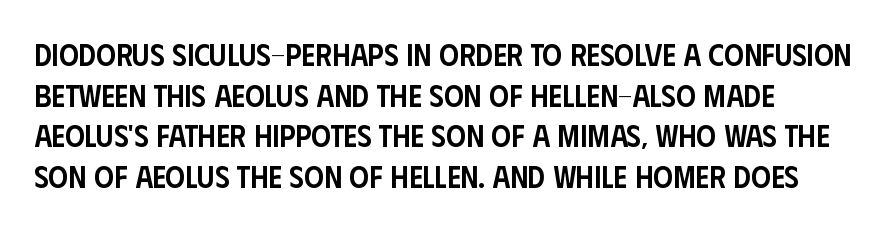
Q: Is the text bold? A: Semi-bold.
Q: Is the text italic (slanted)? A: No, it is upright.
Q: Is the typeface a serif or a sans-serif typeface? A: Sans-serif.
Q: Is the text underlined? A: No.
Q: How is the paragraph aligned? A: Left-aligned.
Q: Is the spacing between letters normal or unusually wide? A: Normal.
Q: Is the spacing between lines tight, normal or loose? A: Normal.
Q: Width (condensed, normal, or wide)? A: Condensed.
Q: Stroke contrast? A: Low.
Q: x-height? A: Large.
Q: Monospaced? A: No.
